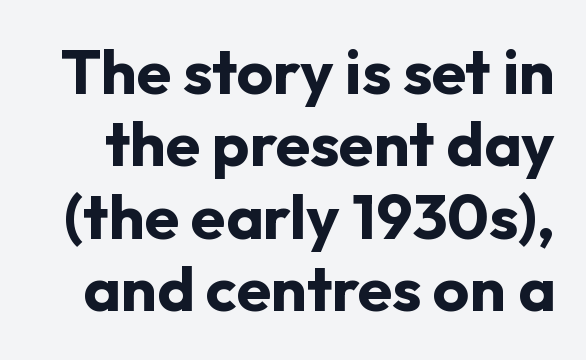
Q: Is the text bold? A: Yes.
Q: Is the text italic (slanted)? A: No, it is upright.
Q: Is the typeface a serif or a sans-serif typeface? A: Sans-serif.
Q: Is the text underlined? A: No.
Q: Is the spacing between letters normal or unusually wide? A: Normal.
Q: Is the spacing between lines tight, normal or loose? A: Tight.
Q: Width (condensed, normal, or wide)? A: Normal.
Q: Stroke contrast? A: Low.
Q: x-height? A: Medium.
Q: Monospaced? A: No.
